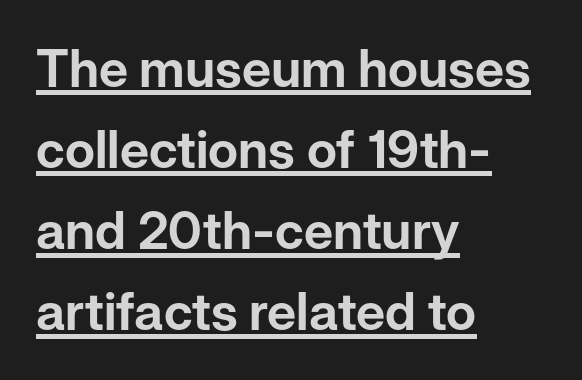
{"serif": "no", "italic": "no", "width": "normal", "stroke_contrast": "low", "x_height": "medium", "monospaced": "no", "underline": "yes", "align": "left", "line_spacing": "normal", "line_spacing_ratio": 1.56, "letter_spacing": "normal", "letter_spacing_em": 0.0, "glyph_px": 52}
